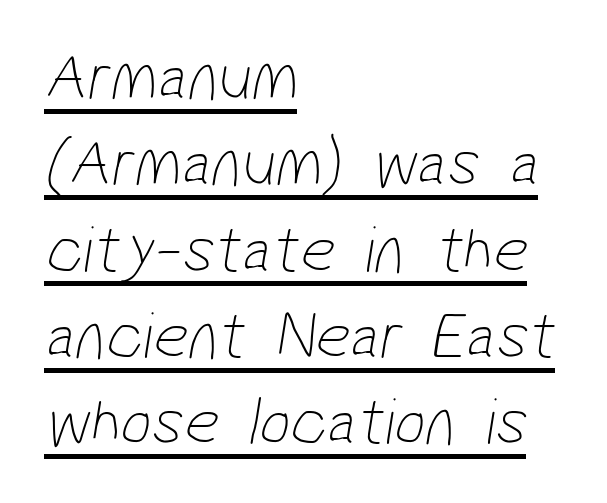
The image shows 68 px thin, condensed sans-serif type; set left-aligned, normal line spacing (1.27x), normal letter spacing, underlined; low stroke contrast and a medium x-height.
